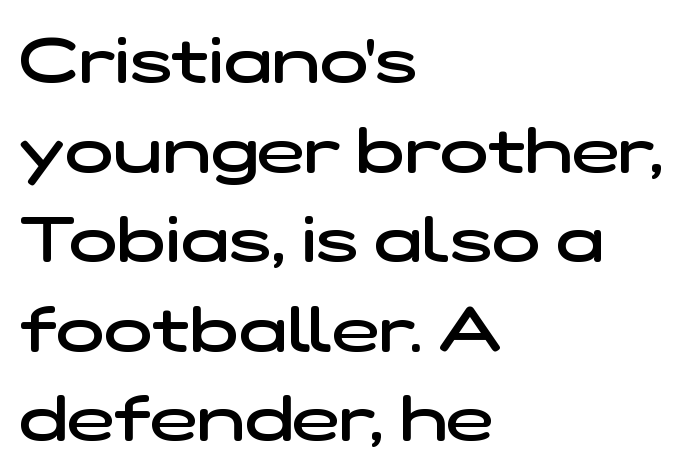
{"serif": "no", "bold": "semi", "weight": "semibold", "width": "wide", "stroke_contrast": "low", "x_height": "medium", "monospaced": "no", "underline": "no", "align": "left", "line_spacing": "normal", "line_spacing_ratio": 1.4, "letter_spacing": "normal", "letter_spacing_em": 0.0, "glyph_px": 64}
